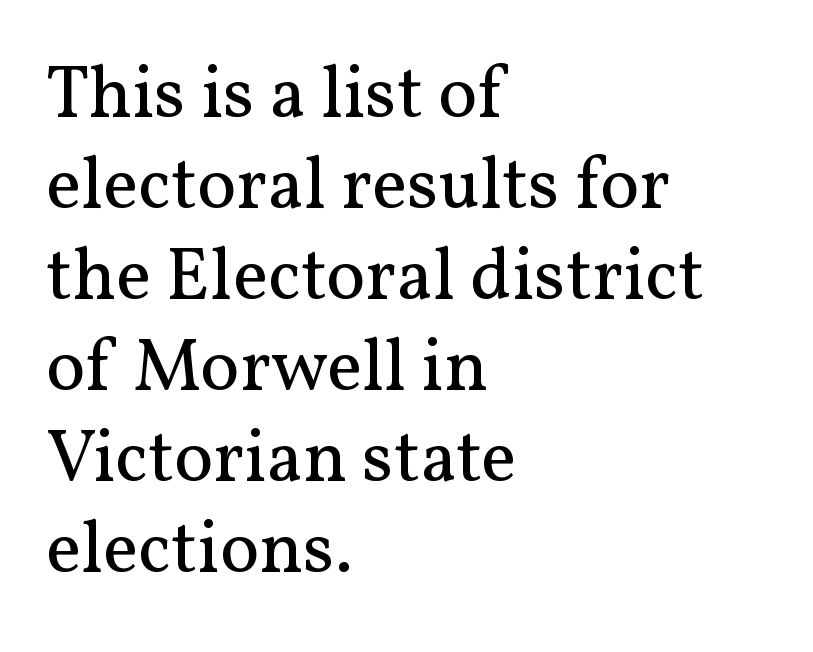
Q: Is the text bold? A: No.
Q: Is the text italic (slanted)? A: No, it is upright.
Q: Is the typeface a serif or a sans-serif typeface? A: Serif.
Q: Is the text underlined? A: No.
Q: How is the paragraph aligned? A: Left-aligned.
Q: Is the spacing between letters normal or unusually wide? A: Normal.
Q: Width (condensed, normal, or wide)? A: Normal.
Q: Stroke contrast? A: Medium.
Q: x-height? A: Medium.
Q: Monospaced? A: No.
